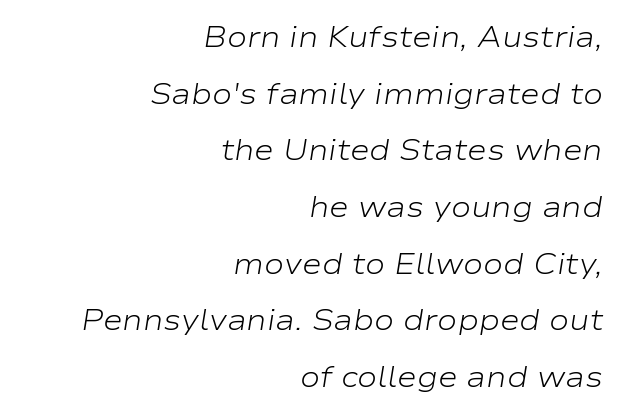
{"italic": "yes", "lean": "right", "slant_degrees": 9, "bold": "no", "weight": "light", "width": "wide", "stroke_contrast": "low", "x_height": "medium", "monospaced": "no", "underline": "no", "align": "right", "line_spacing_ratio": 1.89, "letter_spacing": "normal", "letter_spacing_em": 0.0, "glyph_px": 30}
